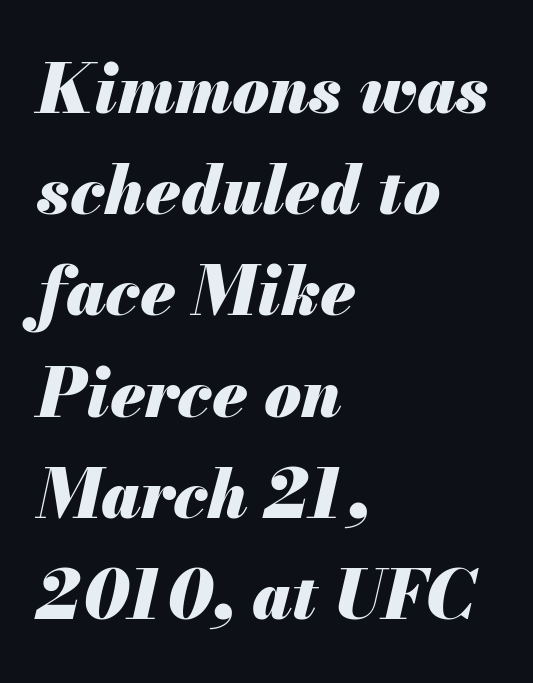
The image shows 67 px heavy type, italic (leaning right); set left-aligned, normal line spacing (1.51x), normal letter spacing, not underlined; medium stroke contrast and a small x-height.
